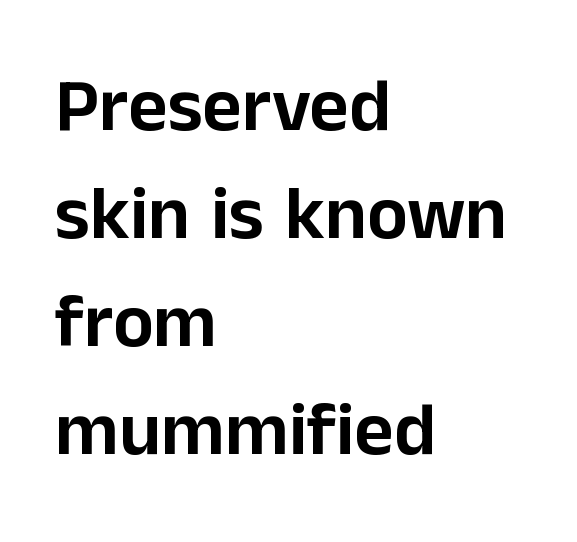
What stands out about the letter spacing? Nothing — it is the standard amount. Typeset ragged right — the left edge is the straight one. No word sits above an underline. Does the leading feel generous? No, just average. Unlike a traditional serif, this face leaves its strokes unadorned. The letters advance in unequal steps, a hallmark of proportional type.
